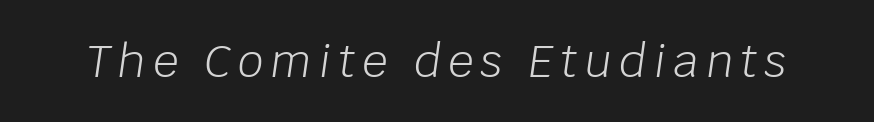
{"italic": "yes", "lean": "right", "slant_degrees": 8, "bold": "no", "weight": "light", "width": "normal", "stroke_contrast": "low", "x_height": "large", "monospaced": "no", "underline": "no", "glyph_px": 45}
